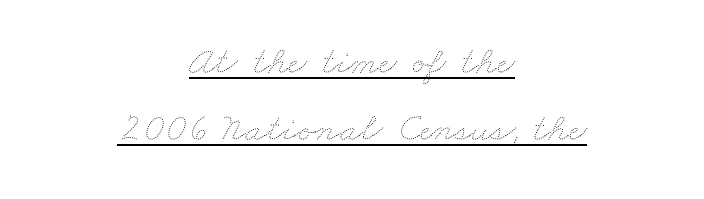
{"bold": "no", "weight": "thin", "width": "wide", "stroke_contrast": "medium", "x_height": "small", "monospaced": "no", "underline": "yes", "align": "center", "line_spacing": "normal", "line_spacing_ratio": 1.67, "letter_spacing": "normal", "letter_spacing_em": 0.0, "glyph_px": 40}
